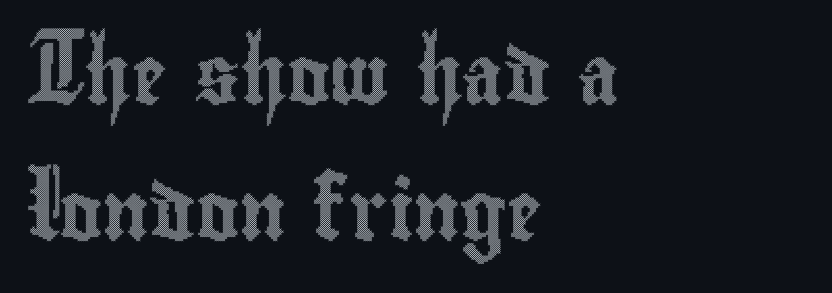
{"italic": "no", "width": "condensed", "x_height": "small", "monospaced": "no", "underline": "no", "align": "left", "line_spacing": "loose", "line_spacing_ratio": 2.34, "letter_spacing": "normal", "letter_spacing_em": 0.0, "glyph_px": 58}
